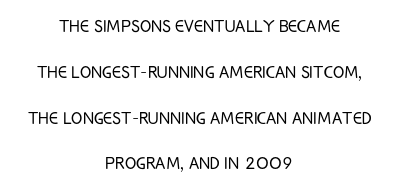
Q: Is the text bold? A: No.
Q: Is the text italic (slanted)? A: No, it is upright.
Q: Is the text underlined? A: No.
Q: How is the paragraph aligned? A: Centered.
Q: Is the spacing between letters normal or unusually wide? A: Normal.
Q: Is the spacing between lines tight, normal or loose? A: Loose.
